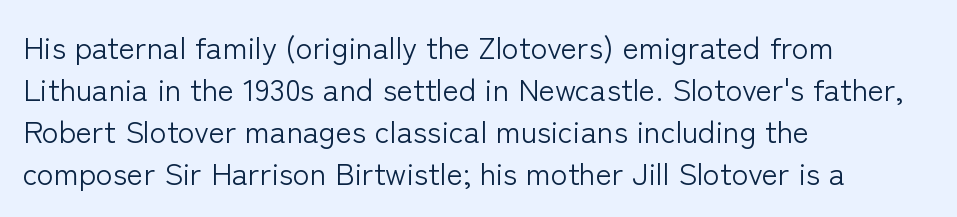
Q: Is the text bold? A: No.
Q: Is the text italic (slanted)? A: No, it is upright.
Q: Is the typeface a serif or a sans-serif typeface? A: Sans-serif.
Q: Is the text underlined? A: No.
Q: How is the paragraph aligned? A: Left-aligned.
Q: Is the spacing between letters normal or unusually wide? A: Normal.
Q: Is the spacing between lines tight, normal or loose? A: Normal.
Q: Width (condensed, normal, or wide)? A: Normal.
Q: Stroke contrast? A: Low.
Q: x-height? A: Medium.
Q: Monospaced? A: No.
